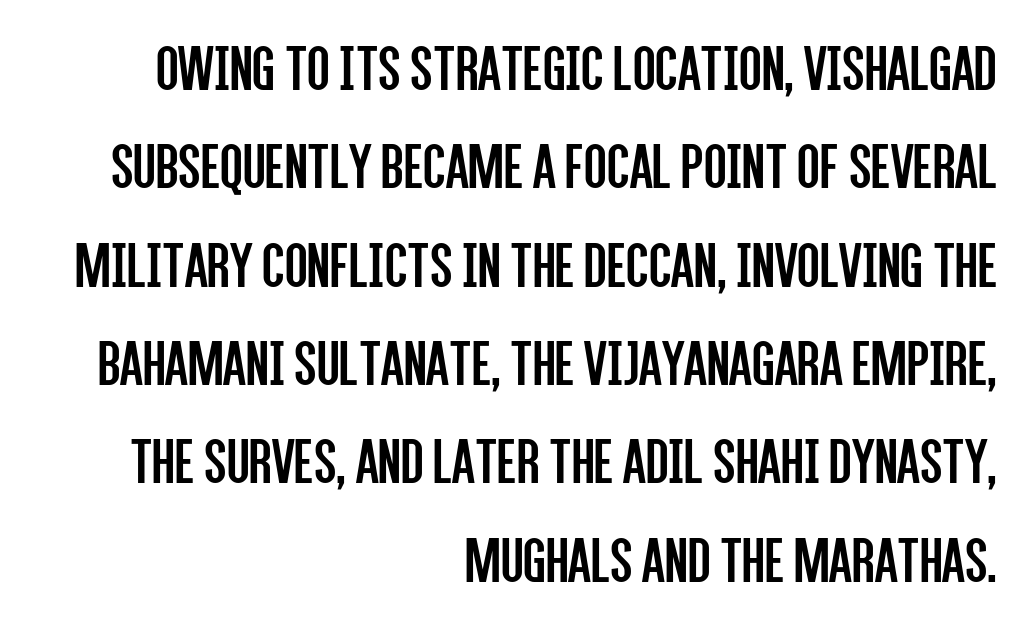
The image shows 66 px regular-weight, condensed sans-serif type, upright; set right-aligned, normal line spacing (1.49x), normal letter spacing, not underlined; low stroke contrast and a large x-height.
